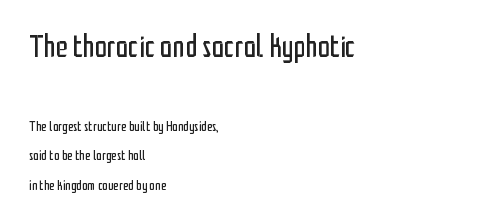
{"serif": "no", "italic": "no", "bold": "no", "weight": "regular", "width": "condensed", "stroke_contrast": "low", "x_height": "medium", "monospaced": "no", "underline": "no", "align": "left", "line_spacing": "loose", "line_spacing_ratio": 2.08, "letter_spacing": "normal", "letter_spacing_em": 0.0, "larger_block": "first", "size_ratio": 2.21, "glyph_px": 31}
